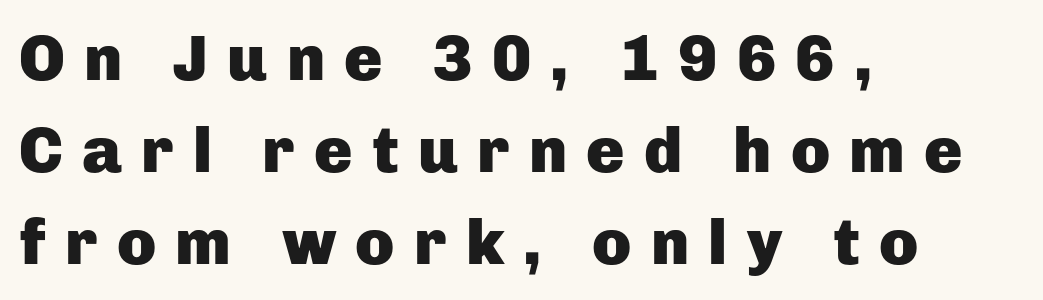
{"serif": "no", "italic": "no", "bold": "yes", "weight": "heavy", "width": "normal", "stroke_contrast": "low", "x_height": "medium", "monospaced": "no", "underline": "no", "align": "left", "line_spacing": "normal", "line_spacing_ratio": 1.44, "letter_spacing": "wide", "letter_spacing_em": 0.3, "glyph_px": 64}
